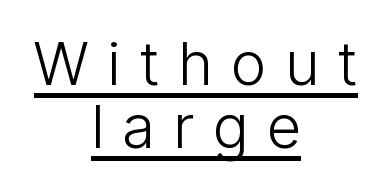
{"serif": "no", "italic": "no", "bold": "no", "weight": "light", "width": "condensed", "stroke_contrast": "low", "x_height": "medium", "monospaced": "no", "underline": "yes", "align": "center", "line_spacing": "tight", "line_spacing_ratio": 1.05, "letter_spacing": "wide", "letter_spacing_em": 0.33, "glyph_px": 60}
